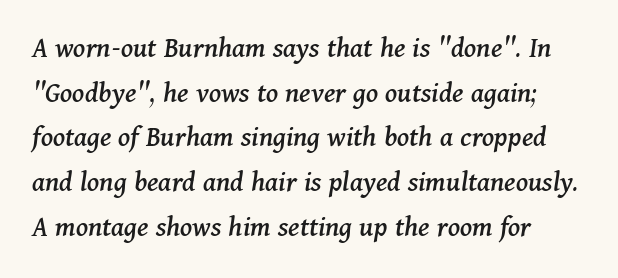
Q: Is the text italic (slanted)? A: Yes, it leans right by about 11 degrees.
Q: Is the typeface a serif or a sans-serif typeface? A: Serif.
Q: Is the text underlined? A: No.
Q: Is the spacing between letters normal or unusually wide? A: Normal.
Q: Is the spacing between lines tight, normal or loose? A: Normal.
Q: Width (condensed, normal, or wide)? A: Normal.
Q: Stroke contrast? A: Medium.
Q: x-height? A: Medium.
Q: Monospaced? A: No.
